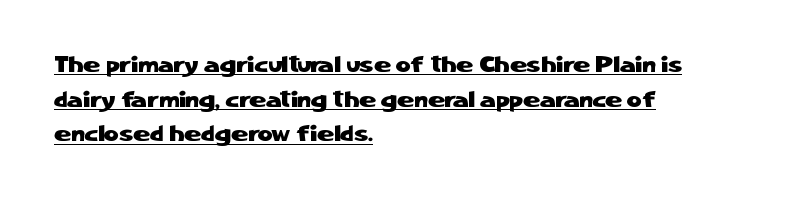
Q: Is the text italic (slanted)? A: No, it is upright.
Q: Is the text underlined? A: Yes.
Q: How is the paragraph aligned? A: Left-aligned.
Q: Is the spacing between letters normal or unusually wide? A: Normal.
Q: Is the spacing between lines tight, normal or loose? A: Normal.
